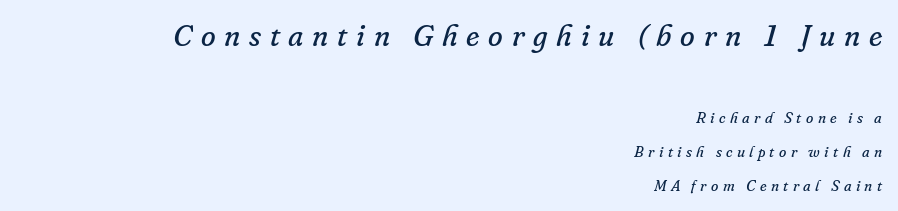
The font sits on the lighter half of the weight spectrum, regular included. The rendering shows small feet on the letterforms — a serif design. Would a proofreader flag this as italicized? Yes. Between one letter and the next there's a generous, obvious gap.
